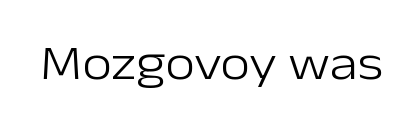
Ink coverage per letter is moderate at most. The glyphs are unaccompanied by any horizontal stroke below them. This is the regular roman posture of the typeface. Letter spacing: default.
